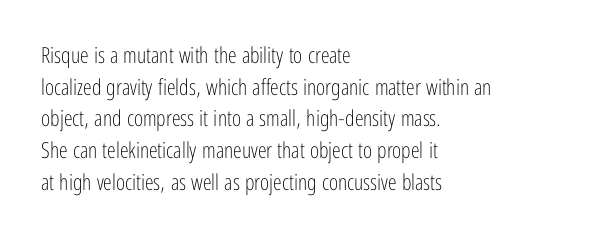
Q: Is the text bold? A: No.
Q: Is the text italic (slanted)? A: No, it is upright.
Q: Is the text underlined? A: No.
Q: How is the paragraph aligned? A: Left-aligned.
Q: Is the spacing between letters normal or unusually wide? A: Normal.
Q: Is the spacing between lines tight, normal or loose? A: Normal.
